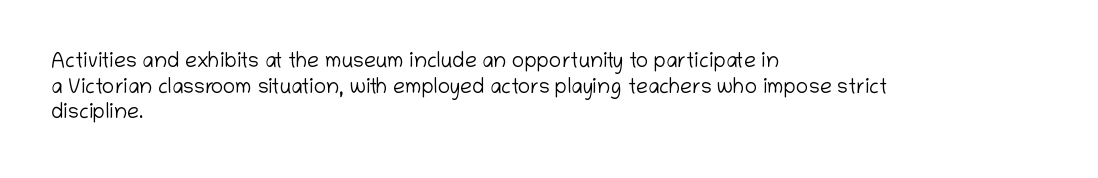
{"italic": "no", "bold": "no", "underline": "no", "align": "left", "line_spacing_ratio": 1.22, "letter_spacing": "normal", "letter_spacing_em": 0.0, "glyph_px": 21}
